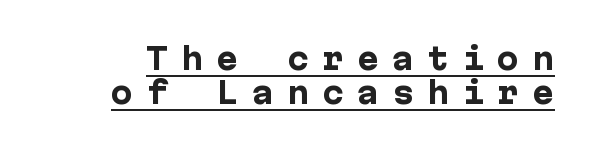
The lettering holds an erect, upright posture throughout. Does the type have serifs? No, each stem ends abruptly. What decoration does the sample have? An underline. The type is letterspaced generously, with wide tracking.
